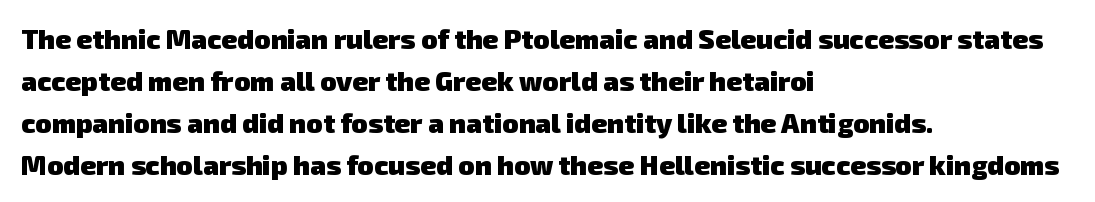
The image shows 27 px bold type; set left-aligned, normal line spacing (1.56x), normal letter spacing, not underlined.
